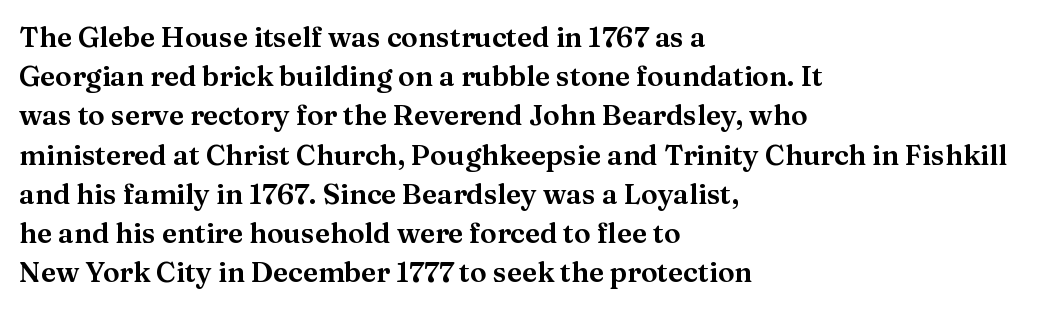
The lettering stays uniformly vertical, giving the passage a roman look. Compared with typical body copy, the letter spacing here is the same. A clean baseline with only descenders dipping below it. The rag falls on the right side of this text block. The font family rendered here belongs to the serif group.
